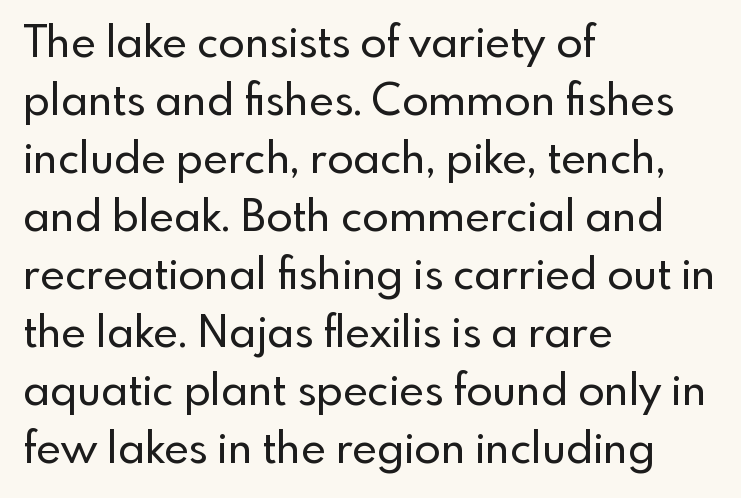
The image shows 43 px sans-serif type, upright; set left-aligned, normal line spacing (1.35x), normal letter spacing, not underlined; a small x-height.
